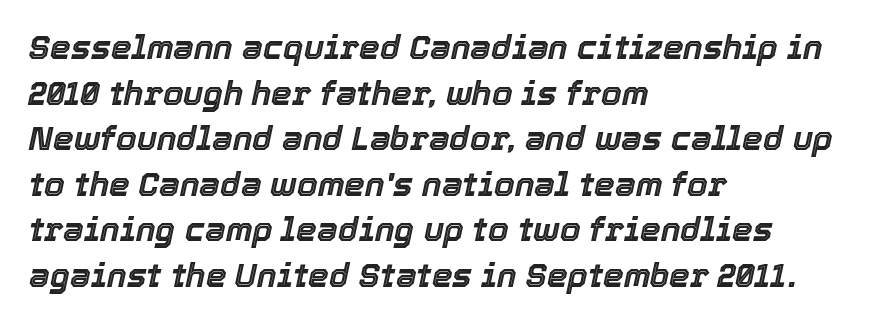
The image shows 33 px text type, italic (leaning right); set left-aligned, normal line spacing (1.38x), normal letter spacing, not underlined; a medium x-height.
